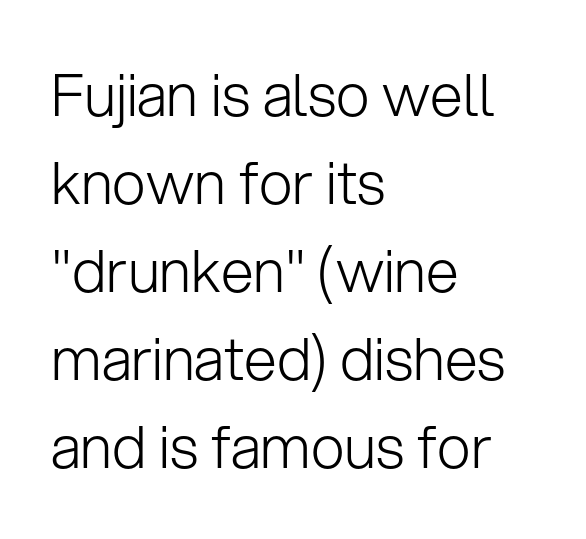
{"serif": "no", "italic": "no", "bold": "no", "weight": "light", "width": "normal", "stroke_contrast": "low", "x_height": "medium", "monospaced": "no", "underline": "no", "align": "left", "line_spacing": "normal", "line_spacing_ratio": 1.49, "letter_spacing": "normal", "letter_spacing_em": 0.0, "glyph_px": 59}
